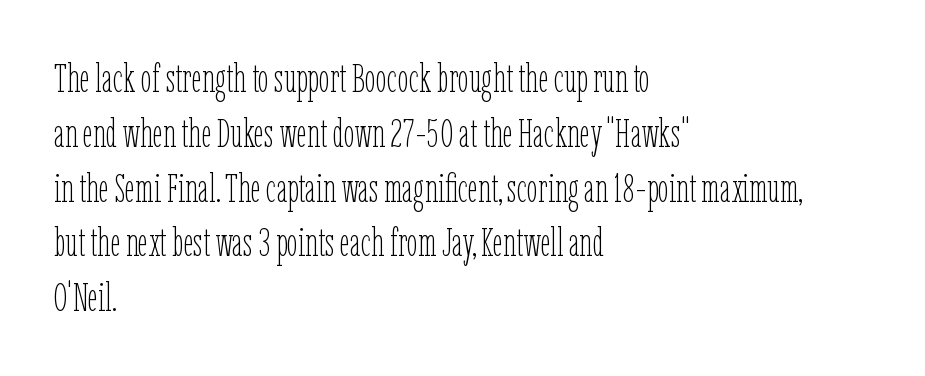
Q: Is the text bold? A: No.
Q: Is the text italic (slanted)? A: No, it is upright.
Q: Is the text underlined? A: No.
Q: How is the paragraph aligned? A: Left-aligned.
Q: Is the spacing between letters normal or unusually wide? A: Normal.
Q: Is the spacing between lines tight, normal or loose? A: Normal.
Q: Width (condensed, normal, or wide)? A: Condensed.
Q: Stroke contrast? A: Low.
Q: x-height? A: Medium.
Q: Monospaced? A: No.
